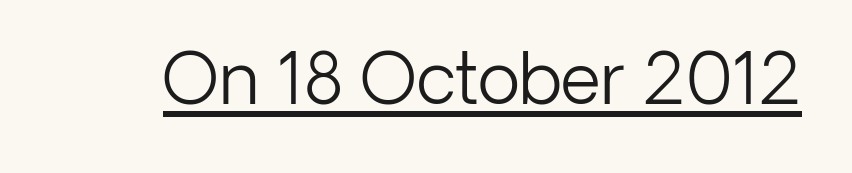
Quick note: underline on. This is the regular roman posture of the typeface. The rendering shows plain stroke endings on the letterforms — a sans-serif design. On a weight scale, this lands at 450 or below. The passage shown has conventional tracking throughout.
